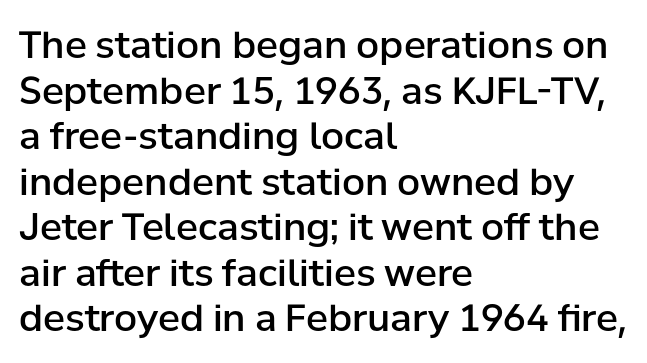
The image shows 37 px semibold sans-serif type, upright; set left-aligned, line spacing 1.23x, normal letter spacing, not underlined; low stroke contrast and a medium x-height.
